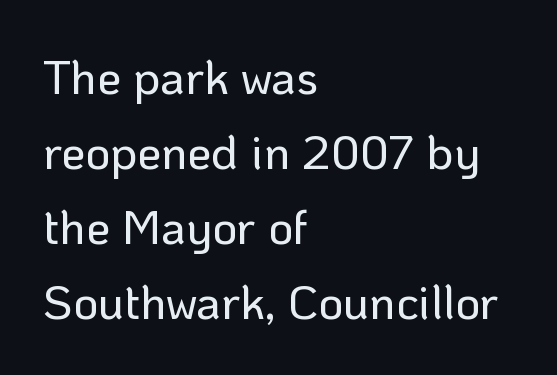
No italicization has been applied; the sample stays upright. This sample is left-justified, so line endings fall wherever the words run out. Leading matches the norm, producing a regular column. Tracking value appears to be zero — textbook default spacing.
